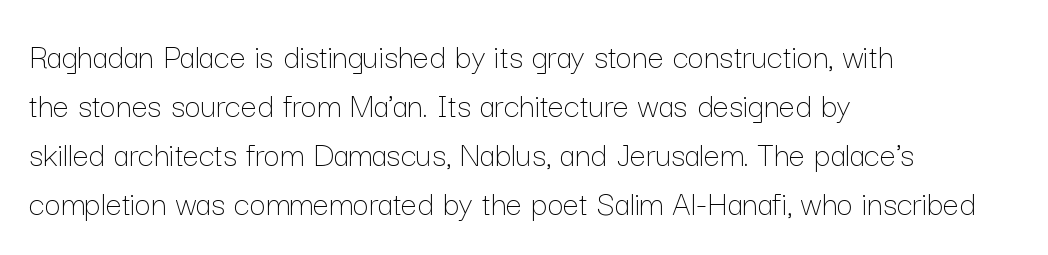
The paragraph shown leans on its left margin. Looks like regular typesetting: each glyph gets only the width it needs. Beneath every word, the page is bare. A quiet, ordinary-to-light weight characterises the typeface. The typography opts for an upright posture over an oblique one.
